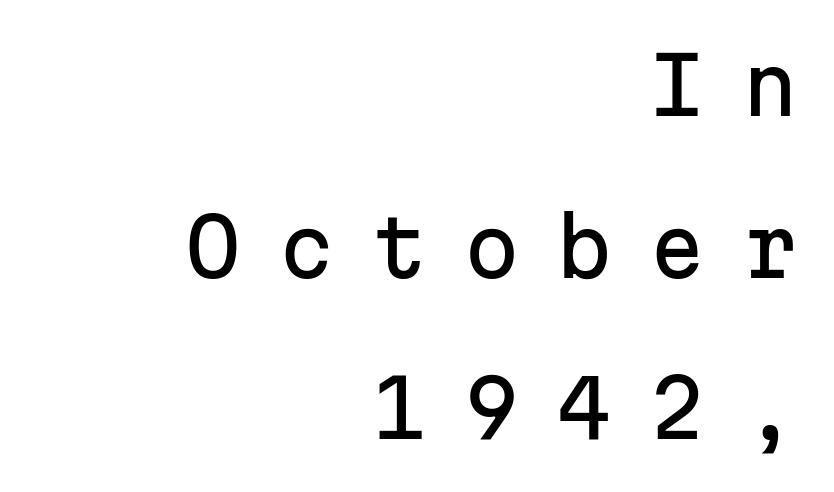
{"serif": "no", "italic": "no", "width": "normal", "stroke_contrast": "low", "x_height": "medium", "monospaced": "yes", "underline": "no", "align": "right", "line_spacing": "loose", "line_spacing_ratio": 2.02, "letter_spacing": "wide", "letter_spacing_em": 0.46, "glyph_px": 80}
